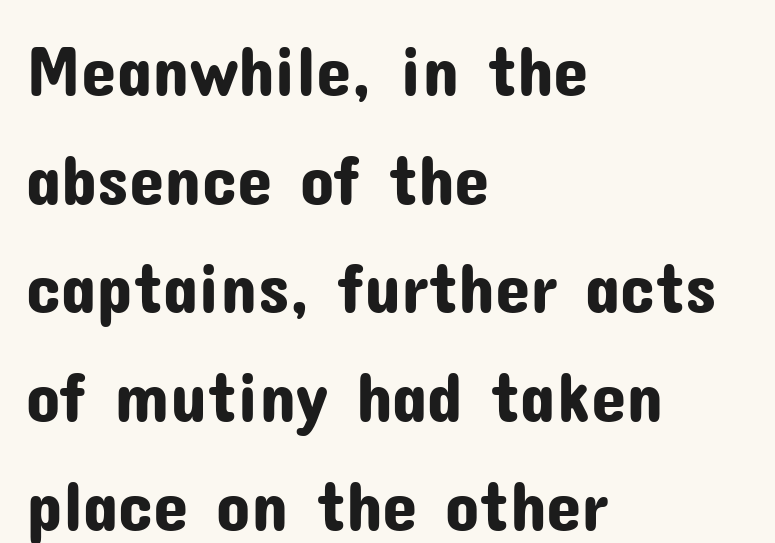
{"serif": "no", "italic": "no", "width": "normal", "stroke_contrast": "low", "x_height": "medium", "monospaced": "no", "underline": "no", "align": "left", "line_spacing": "normal", "line_spacing_ratio": 1.53, "letter_spacing": "normal", "letter_spacing_em": 0.0, "glyph_px": 71}
